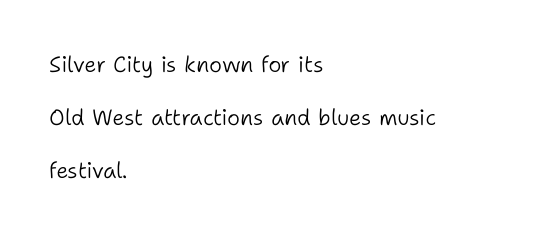
The image shows 22 px text type, upright; set left-aligned, loose line spacing (2.42x), normal letter spacing, not underlined.
